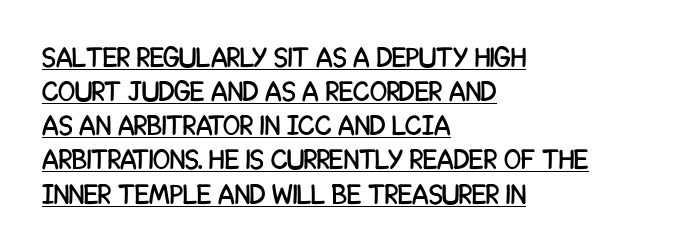
Q: Is the text italic (slanted)? A: No, it is upright.
Q: Is the typeface a serif or a sans-serif typeface? A: Sans-serif.
Q: Is the text underlined? A: Yes.
Q: How is the paragraph aligned? A: Left-aligned.
Q: Is the spacing between letters normal or unusually wide? A: Normal.
Q: Width (condensed, normal, or wide)? A: Condensed.
Q: Stroke contrast? A: Low.
Q: x-height? A: Large.
Q: Monospaced? A: No.
